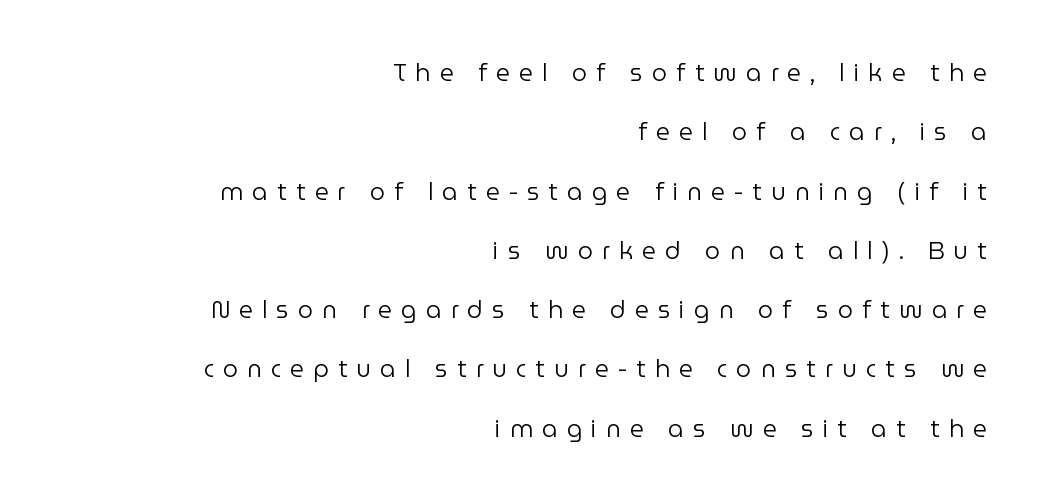
The image shows 24 px text type, upright; set right-aligned, loose line spacing (2.47x), unusually wide letter spacing (+0.38 em), not underlined.
